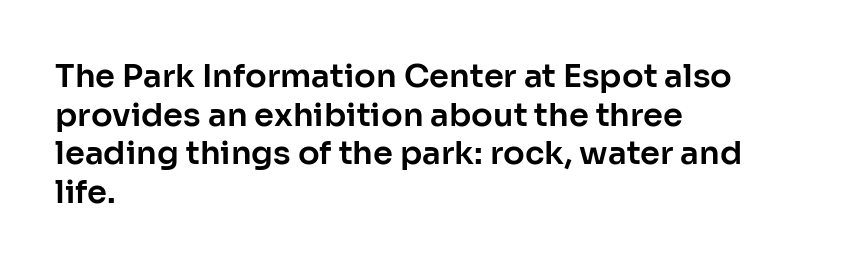
{"serif": "no", "italic": "no", "width": "normal", "stroke_contrast": "low", "x_height": "medium", "monospaced": "no", "underline": "no", "align": "left", "line_spacing_ratio": 1.21, "letter_spacing": "normal", "letter_spacing_em": 0.0, "glyph_px": 32}
